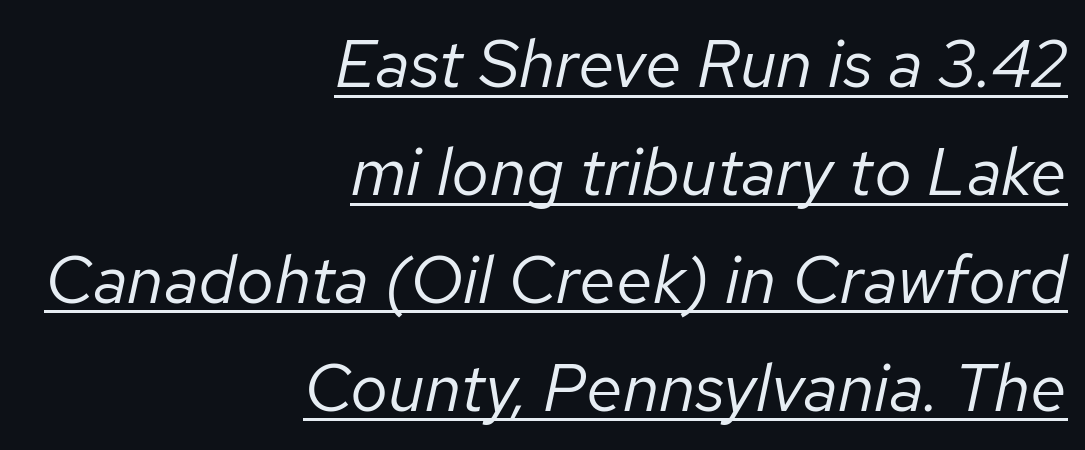
Q: Is the text bold? A: No.
Q: Is the text italic (slanted)? A: Yes, it leans right by about 12 degrees.
Q: Is the text underlined? A: Yes.
Q: How is the paragraph aligned? A: Right-aligned.
Q: Is the spacing between letters normal or unusually wide? A: Normal.
Q: Is the spacing between lines tight, normal or loose? A: Normal.
Q: Width (condensed, normal, or wide)? A: Normal.
Q: Stroke contrast? A: Low.
Q: x-height? A: Medium.
Q: Monospaced? A: No.
